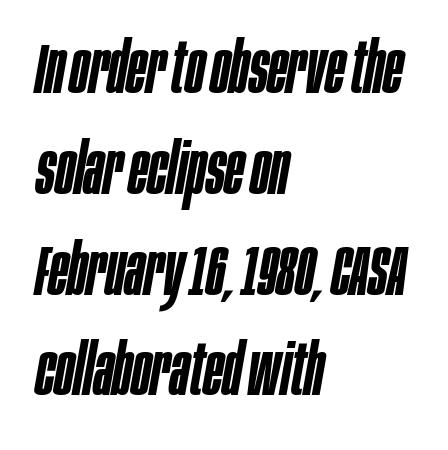
The image shows 71 px semibold, condensed type, italic (leaning right); set left-aligned, normal line spacing (1.42x), normal letter spacing, not underlined; low stroke contrast and a large x-height.
